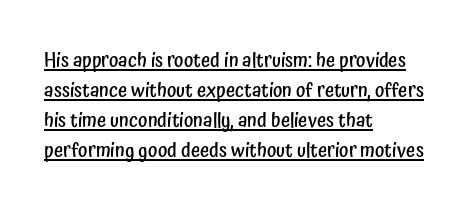
Nothing unusual about the tracking: characters are spaced as the font intends. Underlined type. Italic? Not at all — the glyphs are vertical. The rendering uses a semibold face; strokes are thickened but not to full bold.
